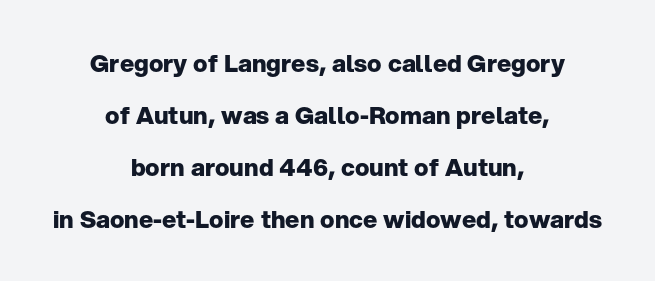
Q: Is the text bold? A: Yes.
Q: Is the text italic (slanted)? A: No, it is upright.
Q: Is the text underlined? A: No.
Q: How is the paragraph aligned? A: Centered.
Q: Is the spacing between letters normal or unusually wide? A: Normal.
Q: Is the spacing between lines tight, normal or loose? A: Loose.
